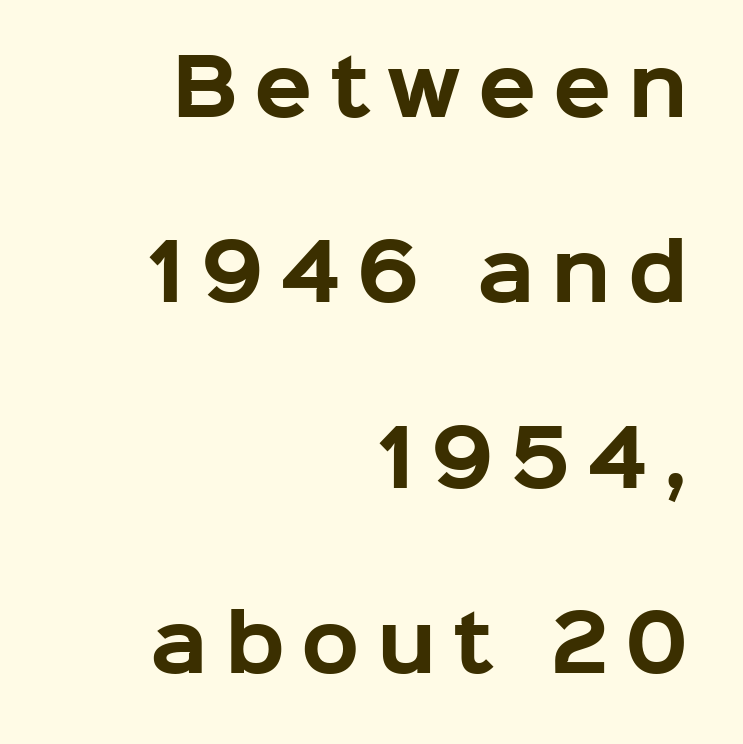
The image shows 76 px bold sans-serif type, upright; set right-aligned, loose line spacing (2.44x), unusually wide letter spacing (+0.22 em), not underlined; low stroke contrast and a medium x-height.
